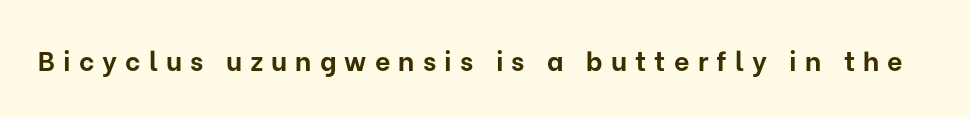
These lines have a slow, spaced-out rhythm from letter to letter. The font's upright variant was chosen for this text. Is the type bold? Yes — the strokes are clearly thick and heavy. Underline: absent.
